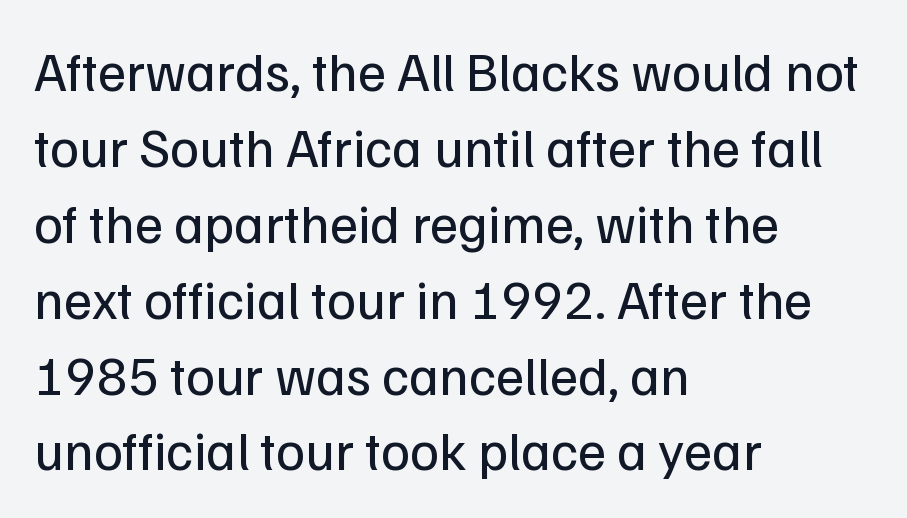
Looks like regular typesetting: each glyph gets only the width it needs. The lettering stays uniformly vertical, giving the passage a roman look. Note: no serifs on the glyphs. Stroke mass is kept to a normal reading level or below.
